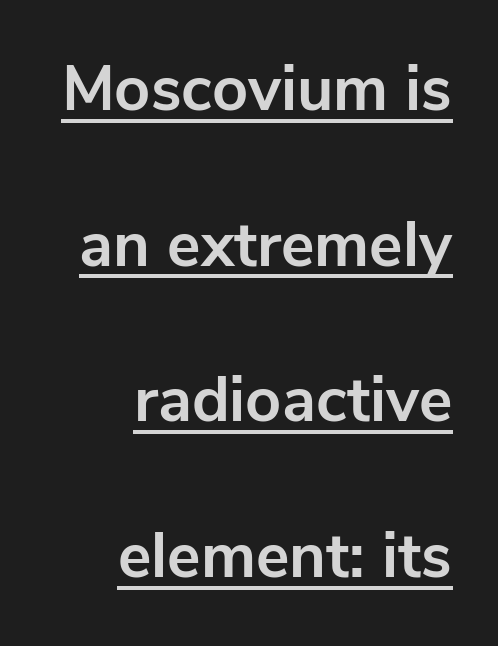
{"serif": "no", "italic": "no", "bold": "yes", "weight": "bold", "width": "normal", "stroke_contrast": "low", "x_height": "medium", "monospaced": "no", "underline": "yes", "align": "right", "line_spacing": "loose", "line_spacing_ratio": 2.47, "letter_spacing": "normal", "letter_spacing_em": 0.0, "glyph_px": 63}
